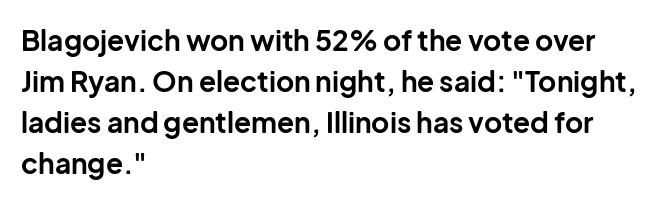
The image shows 28 px bold sans-serif type, upright; set left-aligned, normal line spacing (1.46x), normal letter spacing, not underlined; low stroke contrast and a medium x-height.
